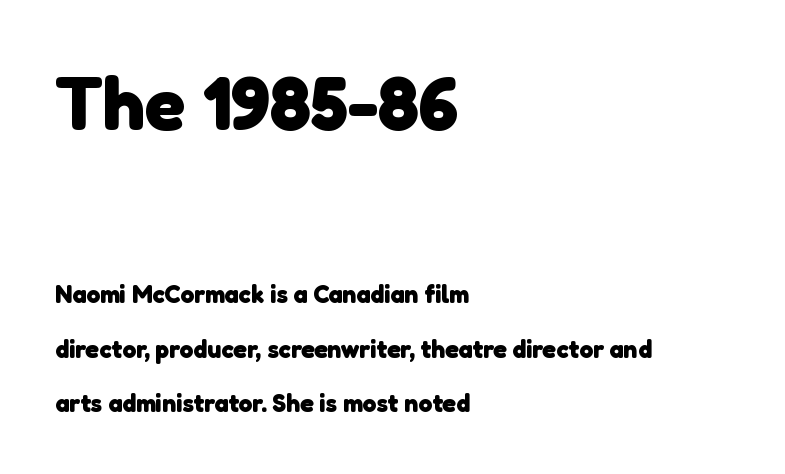
The face used here is rendered with its standard letterfit. Caption: upper text group enlarged, lower text group reduced. Typesetter's note: full bold, strokes at maximum text heaviness. These lines are composed in type without serifs.
